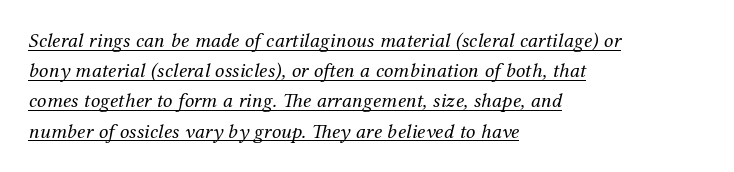
The image shows 21 px text type, italic (leaning right); set left-aligned, normal line spacing (1.44x), normal letter spacing, underlined.
